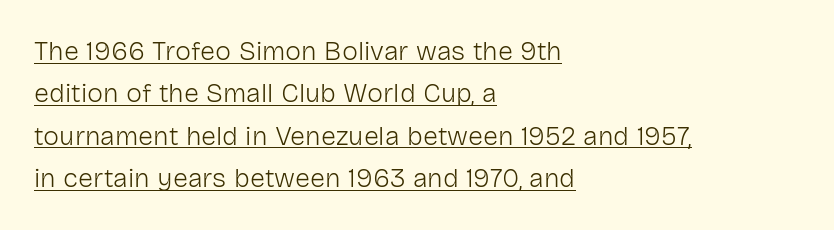
The image shows 27 px text type, upright; set left-aligned, normal line spacing (1.57x), normal letter spacing, underlined.
